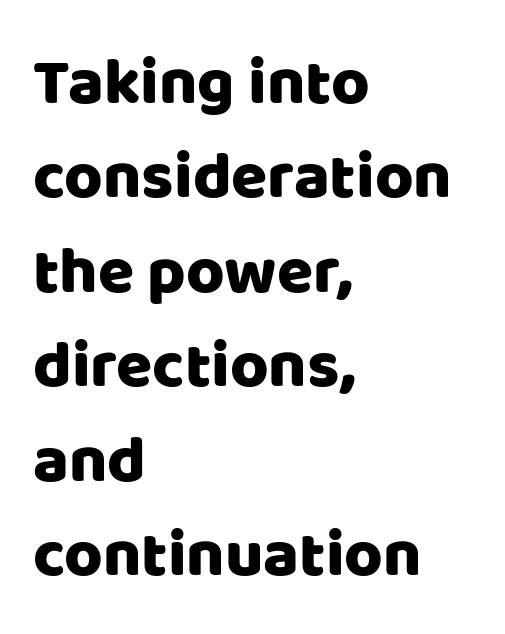
{"serif": "no", "italic": "no", "width": "normal", "stroke_contrast": "low", "x_height": "large", "monospaced": "no", "underline": "no", "align": "left", "line_spacing": "normal", "line_spacing_ratio": 1.43, "letter_spacing": "normal", "letter_spacing_em": 0.0, "glyph_px": 66}
